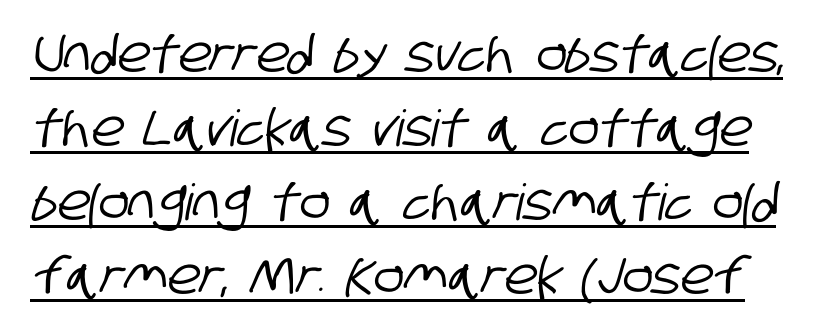
These lines are rendered in a variable-pitch font. No extra tracking has been applied to these lines. The block of text has a typical density, with ordinary space between rows. Underlining? Definitely there.
